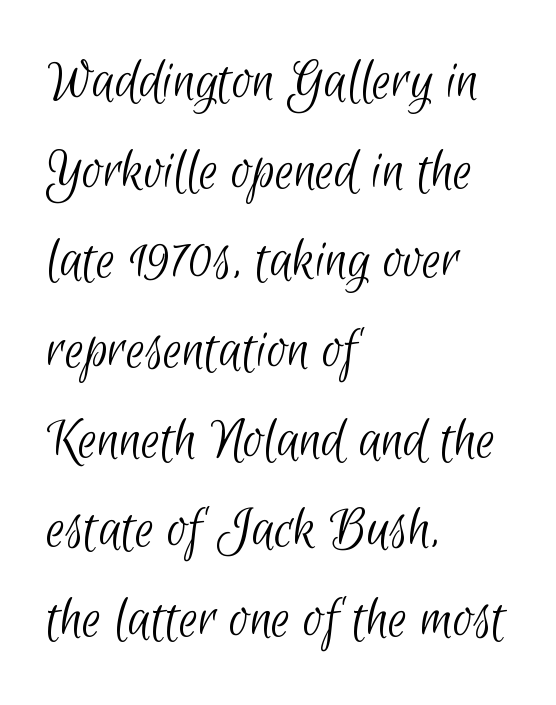
The image shows 61 px light, condensed sans-serif type; set left-aligned, normal line spacing (1.47x), normal letter spacing, not underlined; low stroke contrast and a small x-height.
